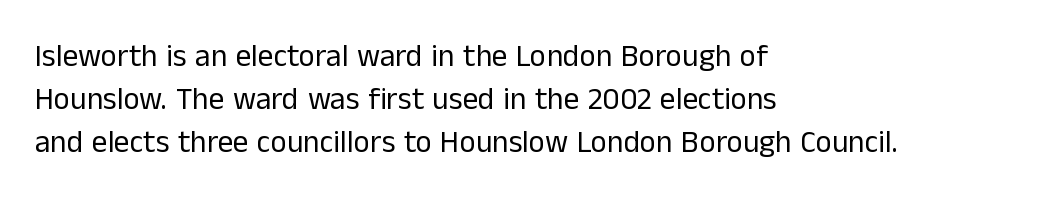
The image shows 31 px regular-weight sans-serif type, upright; set left-aligned, normal line spacing (1.39x), normal letter spacing, not underlined; low stroke contrast and a medium x-height.
